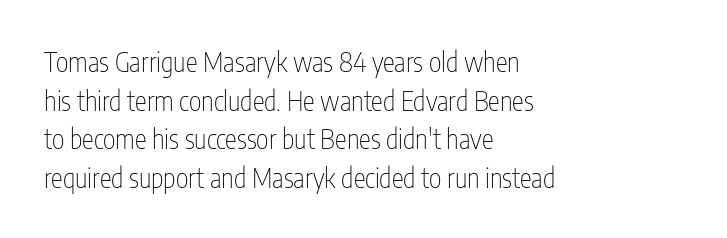
The image shows 27 px text type, upright; set left-aligned, normal line spacing (1.43x), normal letter spacing, not underlined.
